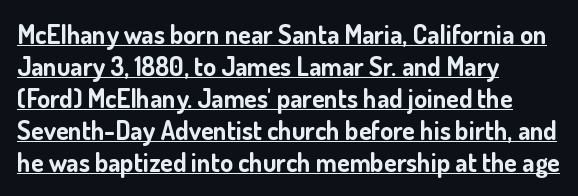
Q: Is the text bold? A: Yes.
Q: Is the text italic (slanted)? A: No, it is upright.
Q: Is the text underlined? A: Yes.
Q: How is the paragraph aligned? A: Left-aligned.
Q: Is the spacing between letters normal or unusually wide? A: Normal.
